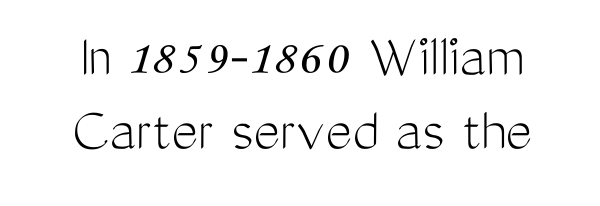
The image shows 63 px light, condensed sans-serif type, upright; set centered, line spacing 1.18x, normal letter spacing, not underlined; medium stroke contrast and a medium x-height.
